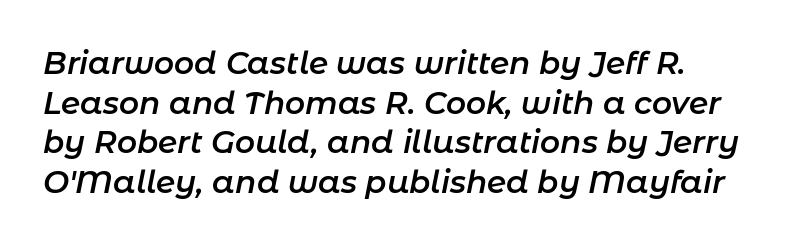
Q: Is the text bold? A: Semi-bold.
Q: Is the text italic (slanted)? A: Yes, it leans right by about 11 degrees.
Q: Is the text underlined? A: No.
Q: How is the paragraph aligned? A: Left-aligned.
Q: Is the spacing between letters normal or unusually wide? A: Normal.
Q: Is the spacing between lines tight, normal or loose? A: Normal.
Q: Width (condensed, normal, or wide)? A: Normal.
Q: Stroke contrast? A: Low.
Q: x-height? A: Medium.
Q: Monospaced? A: No.
